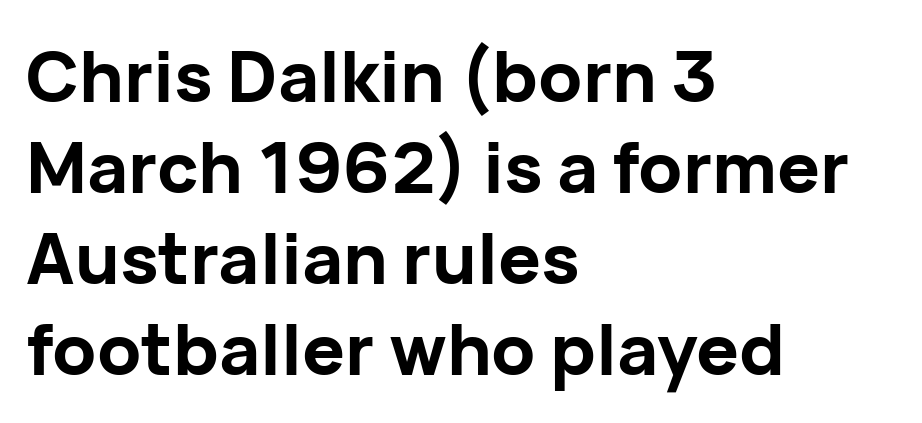
Q: Is the text bold? A: Yes.
Q: Is the text italic (slanted)? A: No, it is upright.
Q: Is the typeface a serif or a sans-serif typeface? A: Sans-serif.
Q: Is the text underlined? A: No.
Q: How is the paragraph aligned? A: Left-aligned.
Q: Is the spacing between letters normal or unusually wide? A: Normal.
Q: Is the spacing between lines tight, normal or loose? A: Normal.
Q: Width (condensed, normal, or wide)? A: Normal.
Q: Stroke contrast? A: Low.
Q: x-height? A: Medium.
Q: Monospaced? A: No.
